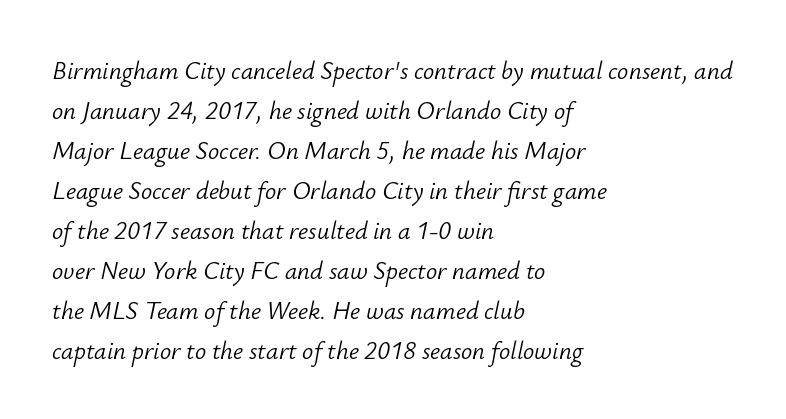
The image shows 25 px text type, italic (leaning right); set left-aligned, normal line spacing (1.6x), normal letter spacing, not underlined.
